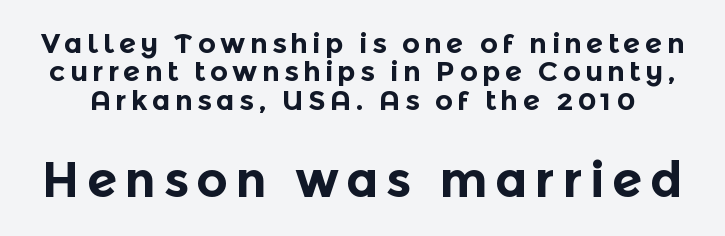
{"serif": "no", "italic": "no", "bold": "yes", "weight": "bold", "width": "normal", "x_height": "medium", "monospaced": "no", "underline": "no", "line_spacing": "tight", "line_spacing_ratio": 1.01, "larger_block": "second", "size_ratio": 1.75, "glyph_px": 49}
